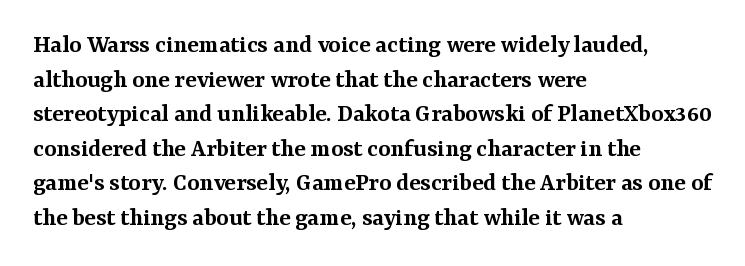
{"italic": "no", "bold": "semi", "underline": "no", "align": "left", "line_spacing": "normal", "line_spacing_ratio": 1.33, "letter_spacing": "normal", "letter_spacing_em": 0.0, "glyph_px": 26}
